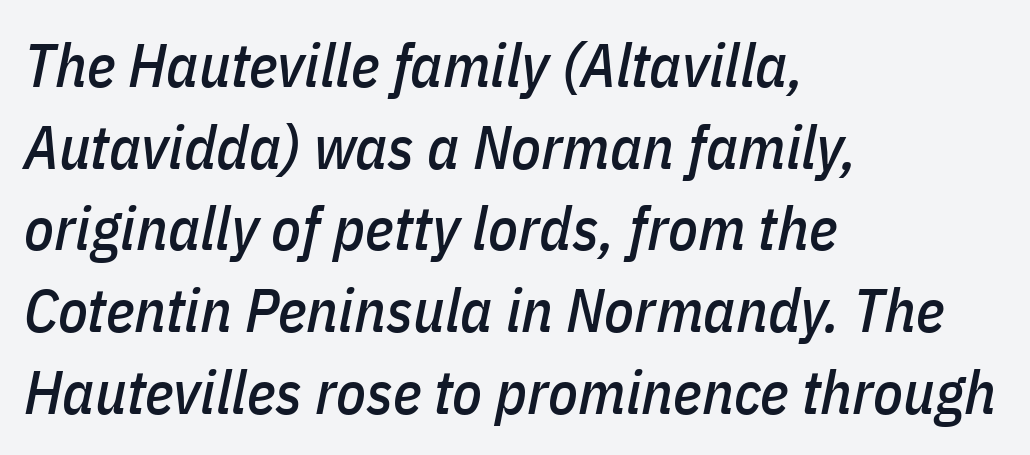
Q: Is the text italic (slanted)? A: Yes, it leans right by about 11 degrees.
Q: Is the text underlined? A: No.
Q: How is the paragraph aligned? A: Left-aligned.
Q: Is the spacing between letters normal or unusually wide? A: Normal.
Q: Is the spacing between lines tight, normal or loose? A: Normal.
Q: Width (condensed, normal, or wide)? A: Condensed.
Q: Stroke contrast? A: Low.
Q: x-height? A: Medium.
Q: Monospaced? A: No.
